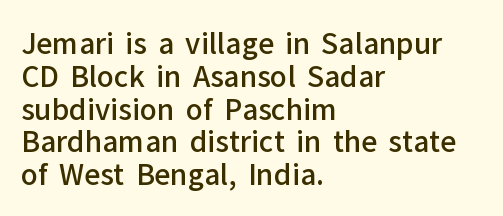
Examine the stroke ends and you'll find no serifs. The rendering anchors every line to the left-hand side. This sample has the flowing, uneven cadence of proportional lettering. Words appear dense and cohesive because spacing is normal. Plain, unruled lines of type. This sample uses an upright cut, with every glyph sitting square on the baseline.
